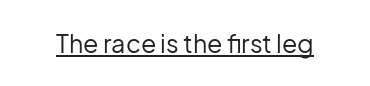
{"italic": "no", "bold": "no", "underline": "yes", "letter_spacing": "normal", "letter_spacing_em": 0.0, "glyph_px": 25}
